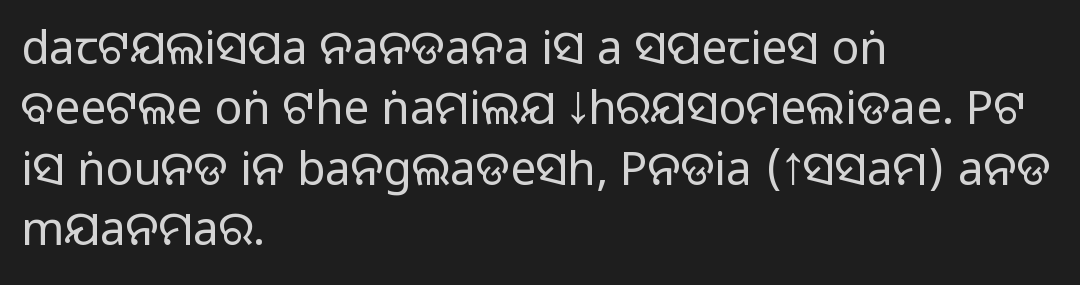
Q: Is the text bold? A: No.
Q: Is the text italic (slanted)? A: No, it is upright.
Q: Is the typeface a serif or a sans-serif typeface? A: Sans-serif.
Q: Is the text underlined? A: No.
Q: How is the paragraph aligned? A: Left-aligned.
Q: Is the spacing between letters normal or unusually wide? A: Normal.
Q: Is the spacing between lines tight, normal or loose? A: Normal.
Q: Width (condensed, normal, or wide)? A: Normal.
Q: Stroke contrast? A: Low.
Q: x-height? A: Large.
Q: Monospaced? A: No.
